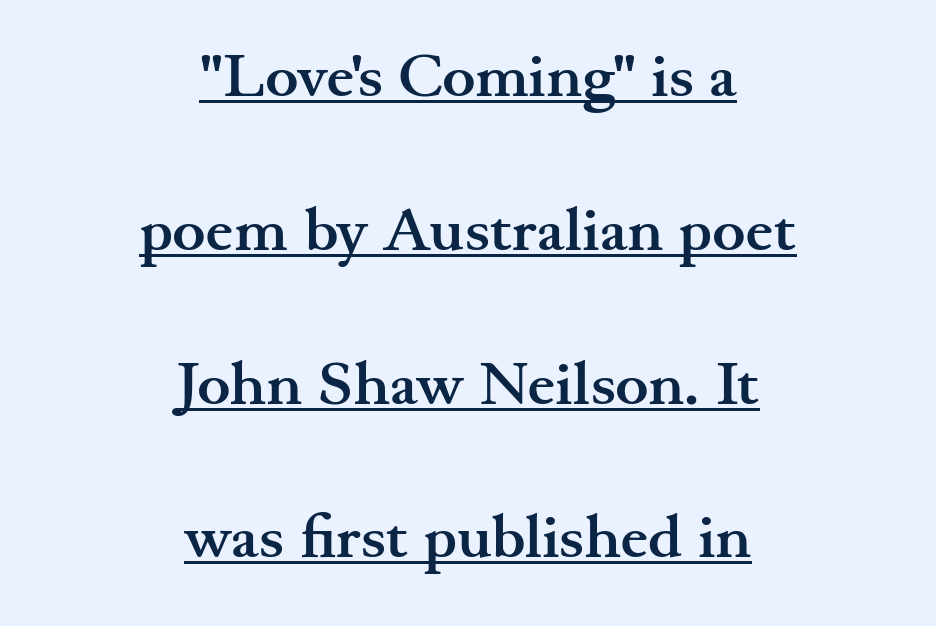
The image shows 62 px semibold, wide serif type, upright; set centered, loose line spacing (2.48x), normal letter spacing, underlined; medium stroke contrast and a small x-height.
